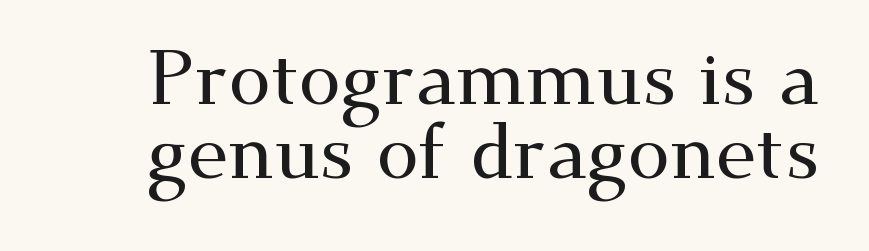
The image shows 76 px wide serif type, upright; set tight line spacing (0.97x), normal letter spacing, not underlined; medium stroke contrast and a small x-height.
